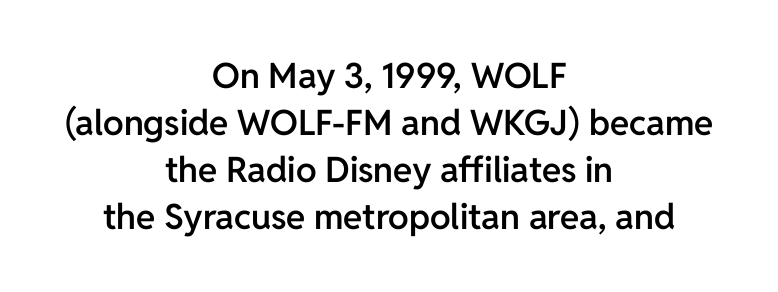
Q: Is the text bold? A: Semi-bold.
Q: Is the text italic (slanted)? A: No, it is upright.
Q: Is the typeface a serif or a sans-serif typeface? A: Sans-serif.
Q: Is the text underlined? A: No.
Q: How is the paragraph aligned? A: Centered.
Q: Is the spacing between letters normal or unusually wide? A: Normal.
Q: Is the spacing between lines tight, normal or loose? A: Normal.
Q: Width (condensed, normal, or wide)? A: Normal.
Q: Stroke contrast? A: Low.
Q: x-height? A: Medium.
Q: Monospaced? A: No.
